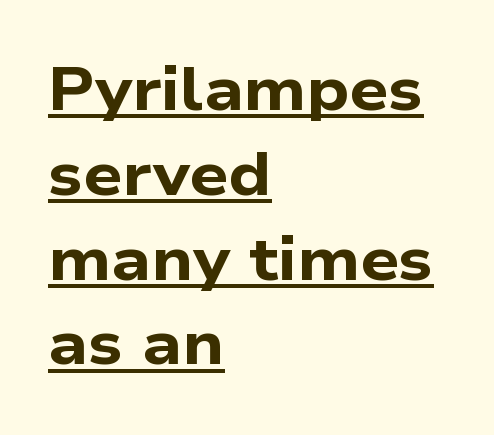
What kind of face is this? One without serifs — a sans. The face used here has the dense, thick strokes of a bold. Quick note: interline space is typical. Typeset ragged right — the left edge is the straight one. The face used here appears with an underline applied. Proportional: the letters do not fall into vertical columns.
